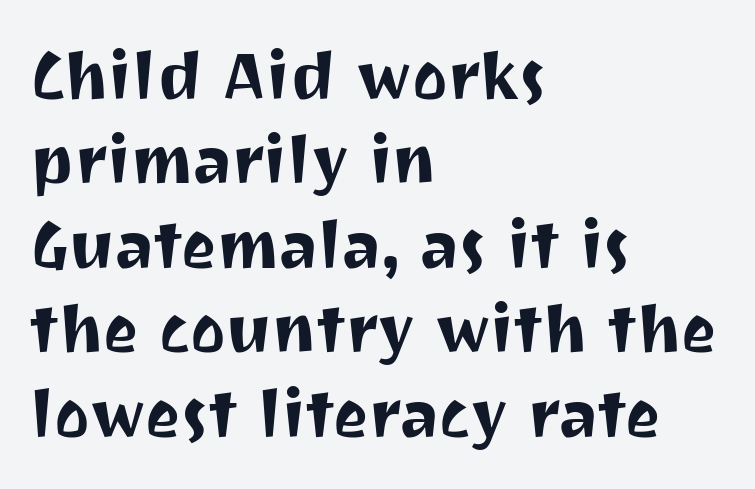
Q: Is the text italic (slanted)? A: No, it is upright.
Q: Is the typeface a serif or a sans-serif typeface? A: Sans-serif.
Q: Is the text underlined? A: No.
Q: How is the paragraph aligned? A: Left-aligned.
Q: Is the spacing between letters normal or unusually wide? A: Normal.
Q: Is the spacing between lines tight, normal or loose? A: Normal.
Q: Width (condensed, normal, or wide)? A: Normal.
Q: Stroke contrast? A: Medium.
Q: x-height? A: Medium.
Q: Monospaced? A: No.
